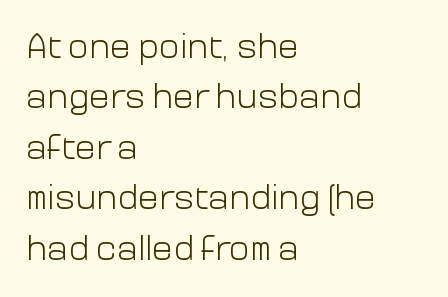
{"serif": "no", "italic": "no", "bold": "no", "weight": "light", "width": "normal", "stroke_contrast": "low", "x_height": "medium", "monospaced": "no", "underline": "no", "align": "left", "line_spacing": "normal", "line_spacing_ratio": 1.44, "letter_spacing": "normal", "letter_spacing_em": 0.0, "glyph_px": 35}
